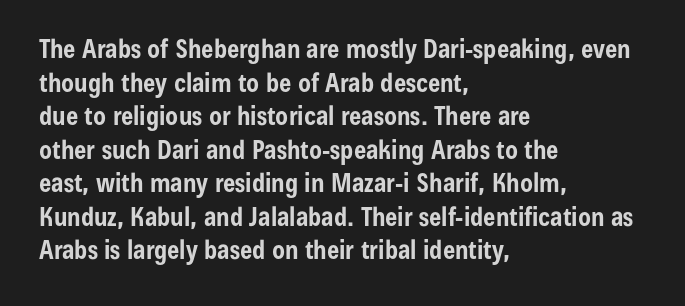
Q: Is the text bold? A: Yes.
Q: Is the text italic (slanted)? A: No, it is upright.
Q: Is the text underlined? A: No.
Q: How is the paragraph aligned? A: Left-aligned.
Q: Is the spacing between letters normal or unusually wide? A: Normal.
Q: Is the spacing between lines tight, normal or loose? A: Normal.
